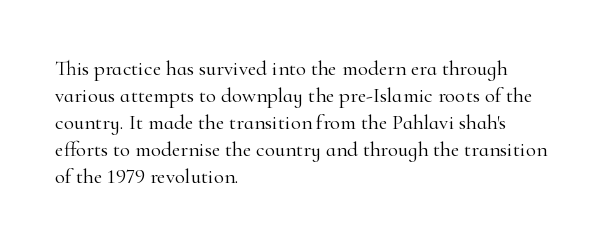
These lines keep a tight, regular rhythm from letter to letter. The rows are spaced the way most documents space them. Nothing heavy about these letters — not bold at all. A roman cut, with each character standing at attention. Check under the words: just untouched page. All the whitespace from short lines collects on the right.
